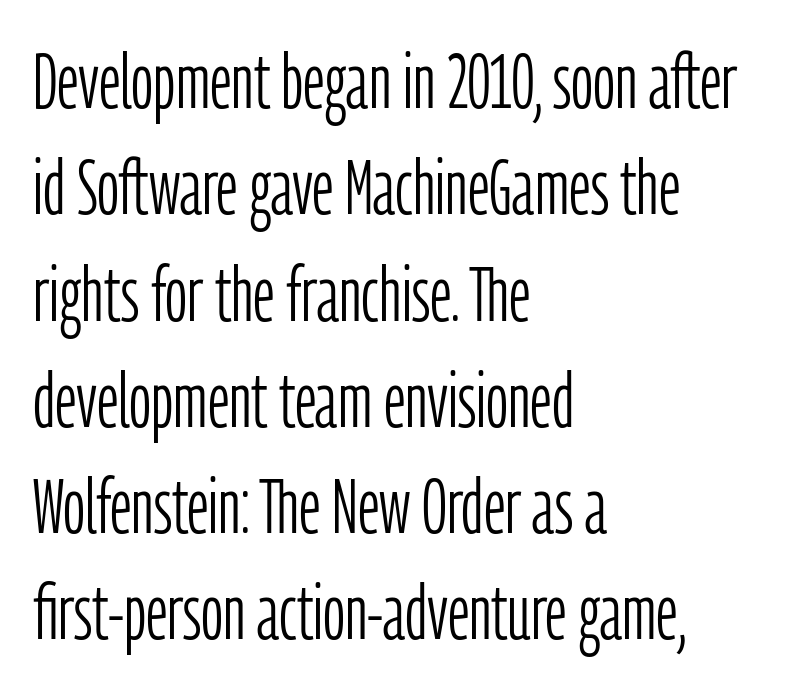
Q: Is the text bold? A: No.
Q: Is the text italic (slanted)? A: No, it is upright.
Q: Is the typeface a serif or a sans-serif typeface? A: Sans-serif.
Q: Is the text underlined? A: No.
Q: How is the paragraph aligned? A: Left-aligned.
Q: Is the spacing between letters normal or unusually wide? A: Normal.
Q: Is the spacing between lines tight, normal or loose? A: Normal.
Q: Width (condensed, normal, or wide)? A: Condensed.
Q: Stroke contrast? A: Low.
Q: x-height? A: Medium.
Q: Monospaced? A: No.
